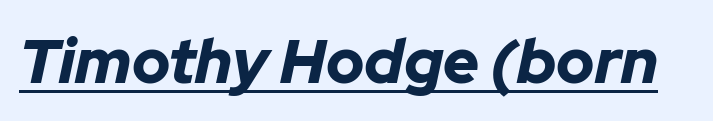
The image shows 62 px bold type, italic (leaning right); set normal letter spacing, underlined; low stroke contrast and a medium x-height.
